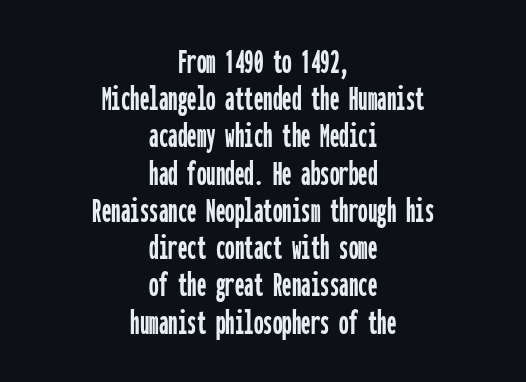
Horizontal bands of white between lines are thin slivers. Line starts and ends both wander, symmetrically. Descenders are the only things crossing below the line. Nope, no serifs anywhere on these letters.
